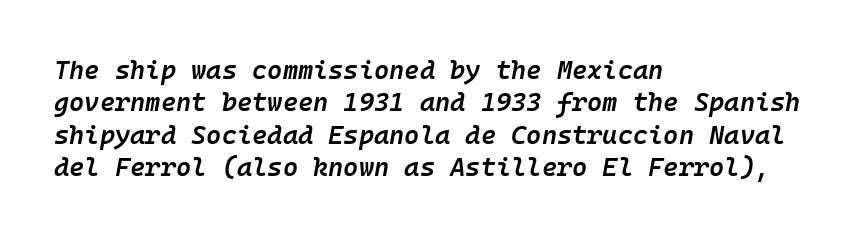
The image shows 26 px text type, italic (leaning right); set left-aligned, normal line spacing (1.25x), normal letter spacing, not underlined.
